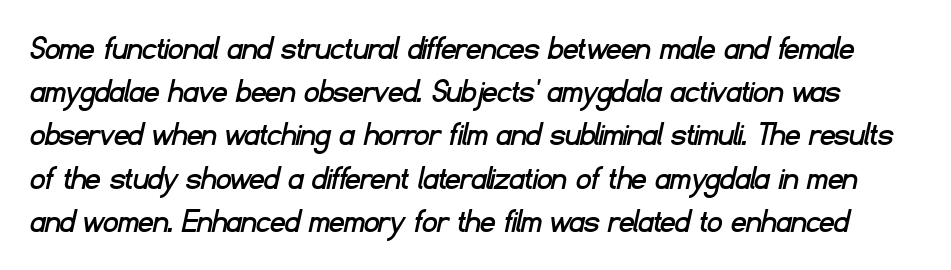
The image shows 36 px sans-serif type; set line spacing 1.2x, normal letter spacing, not underlined; low stroke contrast and a small x-height.
